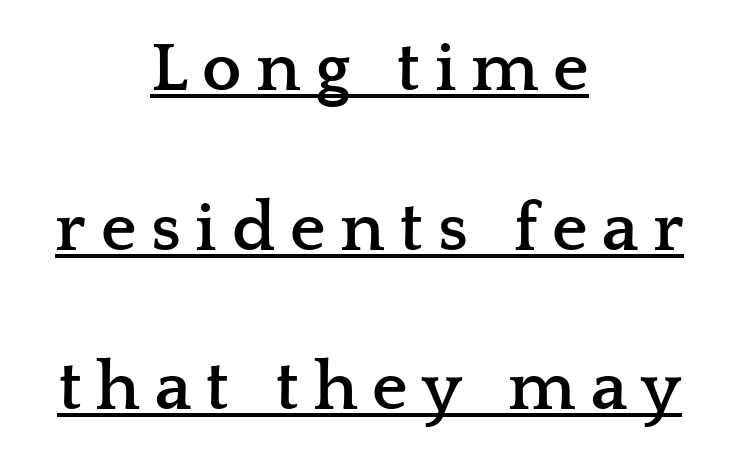
The image shows 70 px semibold, wide serif type, upright; set centered, loose line spacing (2.28x), unusually wide letter spacing (+0.21 em), underlined; low stroke contrast and a medium x-height.
